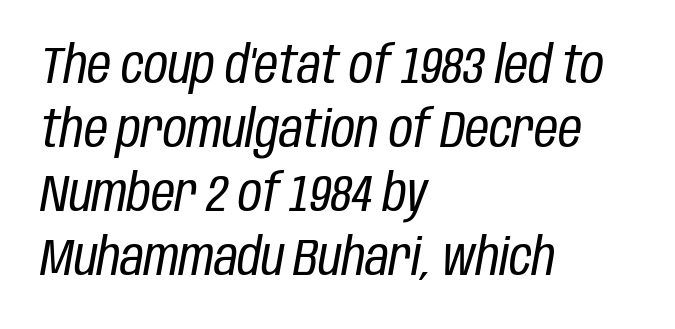
The letters sit at their default tracking, neither squeezed nor spread. If you drew a ruler down the left edge, every line would touch it. The strokes are not fattened; the text isn't bold. The zone under the glyphs is completely vacant. Is this a fixed-width face? No — the glyphs have proportional, varying widths. Observe the lean: these are italic letterforms.
